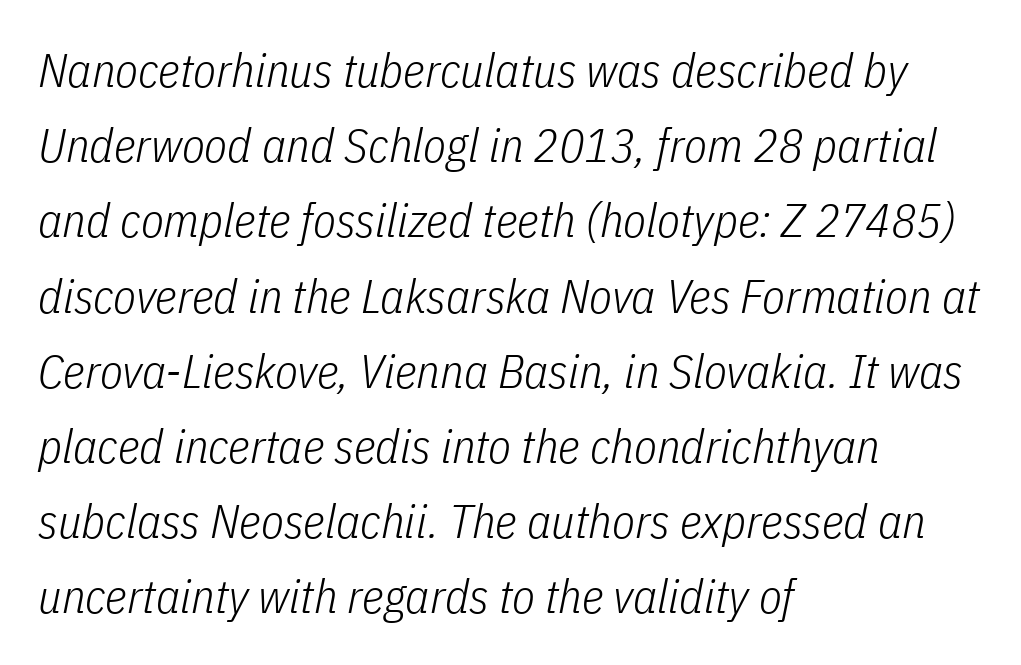
The lines in this sample share a left origin and differ only in where they stop. The type is set solid horizontally, with unmodified tracking. Weight: in the light-to-regular range. Horizontal bands of white between lines are of average thickness. Each row of text sits above clean, open space.
